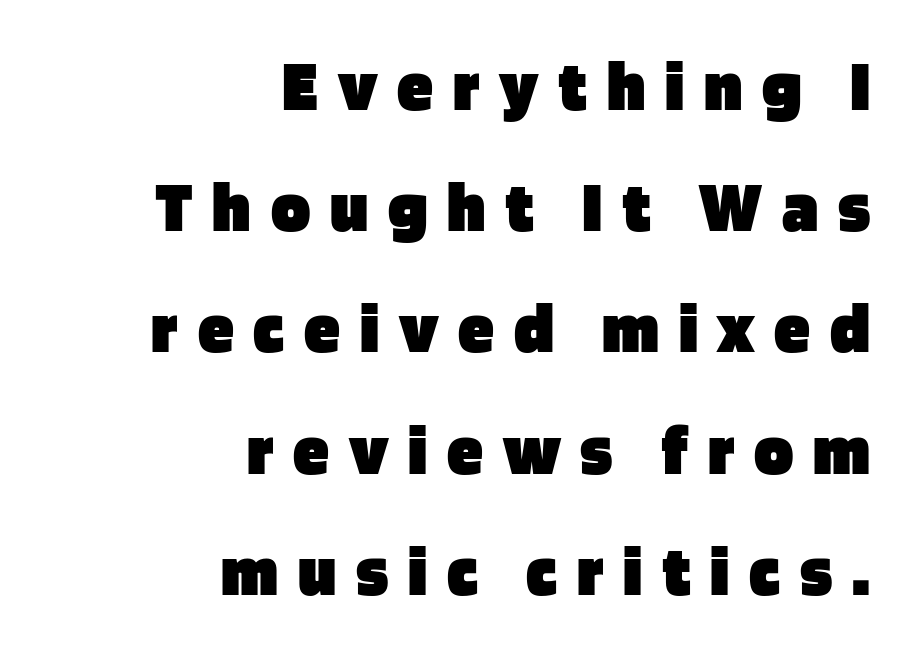
Q: Is the text bold? A: Yes.
Q: Is the text italic (slanted)? A: No, it is upright.
Q: Is the typeface a serif or a sans-serif typeface? A: Sans-serif.
Q: Is the text underlined? A: No.
Q: How is the paragraph aligned? A: Right-aligned.
Q: Is the spacing between letters normal or unusually wide? A: Unusually wide.
Q: Is the spacing between lines tight, normal or loose? A: Normal.
Q: Width (condensed, normal, or wide)? A: Normal.
Q: Stroke contrast? A: Low.
Q: x-height? A: Large.
Q: Monospaced? A: No.
